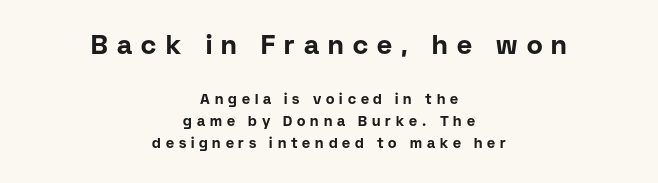
The image shows 26 px bold type, upright; set centered, normal line spacing (1.56x), unusually wide letter spacing (+0.35 em), not underlined; the first (top) block is 1.86x larger.
